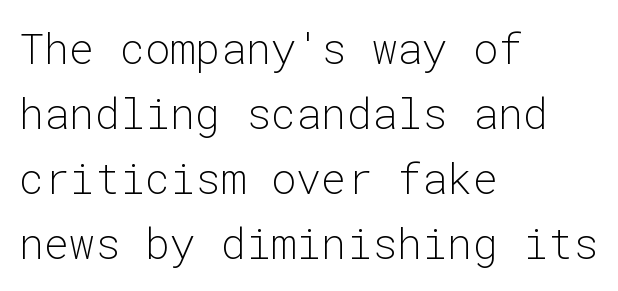
Serif or sans? Sans — the stroke terminals are bare. Looks like terminal output: every glyph gets an equal slot. Honestly, there is no underline to notice here at all. Reading down the block, your eye returns to a fixed left position each line. Weight class: somewhere from thin through regular. Notice how descenders clear the ascenders below comfortably — that's standard leading.
